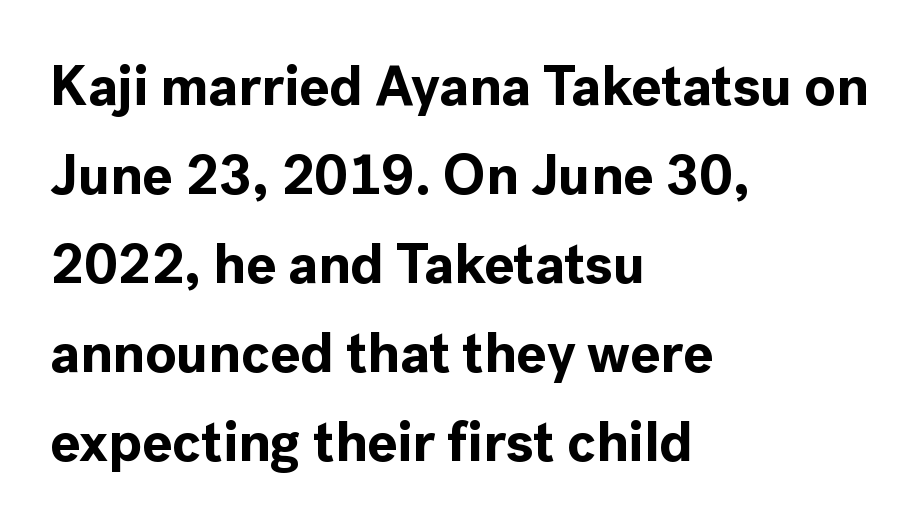
The image shows 56 px bold sans-serif type, upright; set left-aligned, normal line spacing (1.59x), normal letter spacing, not underlined; a medium x-height.
